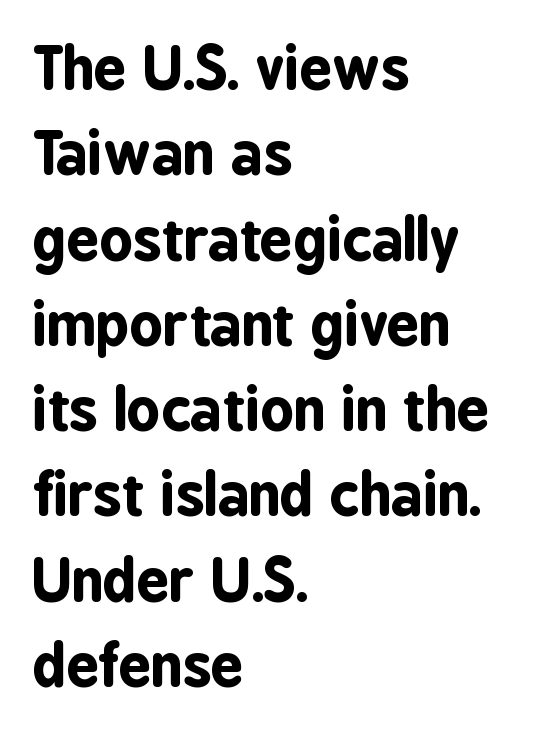
Q: Is the text bold? A: Yes.
Q: Is the text italic (slanted)? A: No, it is upright.
Q: Is the typeface a serif or a sans-serif typeface? A: Sans-serif.
Q: Is the text underlined? A: No.
Q: How is the paragraph aligned? A: Left-aligned.
Q: Is the spacing between letters normal or unusually wide? A: Normal.
Q: Is the spacing between lines tight, normal or loose? A: Normal.
Q: Width (condensed, normal, or wide)? A: Condensed.
Q: Stroke contrast? A: Low.
Q: x-height? A: Medium.
Q: Monospaced? A: No.
